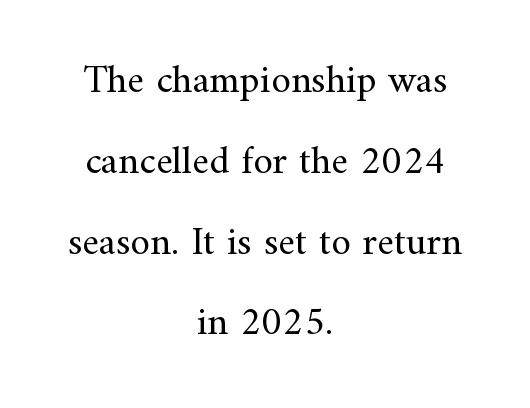
Proportional: the letters do not fall into vertical columns. Caption: multi-line text, centered on the measure. Whoever set this chose breathing room over compactness in the vertical rhythm. Rendered with straight, roman letterforms. Counters stay open thanks to moderate or lighter strokes.
